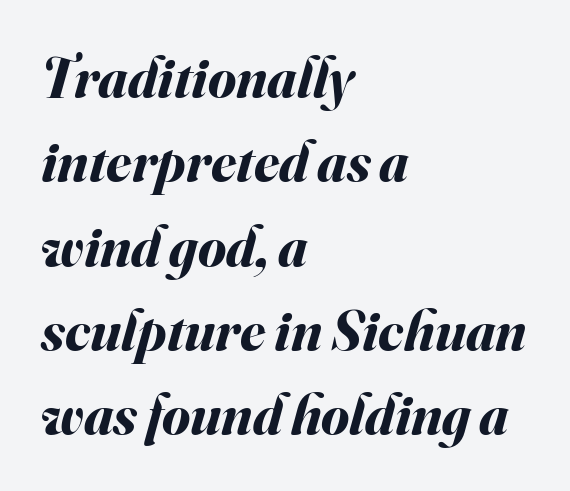
Q: Is the text bold? A: Yes.
Q: Is the text italic (slanted)? A: Yes, it leans right by about 16 degrees.
Q: Is the text underlined? A: No.
Q: How is the paragraph aligned? A: Left-aligned.
Q: Is the spacing between letters normal or unusually wide? A: Normal.
Q: Is the spacing between lines tight, normal or loose? A: Normal.
Q: Width (condensed, normal, or wide)? A: Normal.
Q: Stroke contrast? A: Medium.
Q: x-height? A: Small.
Q: Monospaced? A: No.
